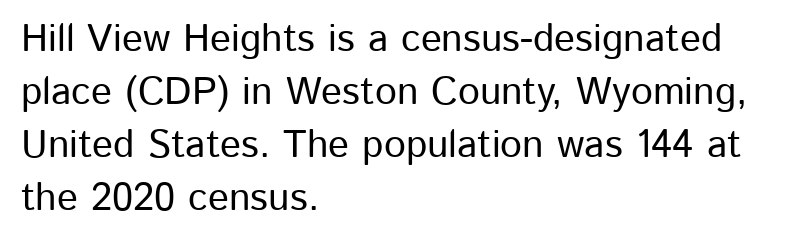
{"serif": "no", "italic": "no", "width": "normal", "stroke_contrast": "low", "x_height": "medium", "monospaced": "no", "underline": "no", "align": "left", "line_spacing": "normal", "line_spacing_ratio": 1.36, "letter_spacing": "normal", "letter_spacing_em": 0.0, "glyph_px": 39}
